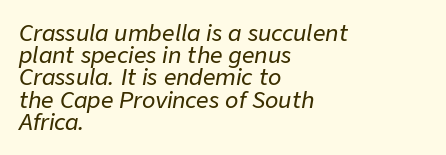
The image shows 22 px text type, italic (leaning right); set left-aligned, tight line spacing (1.01x), normal letter spacing, not underlined.
